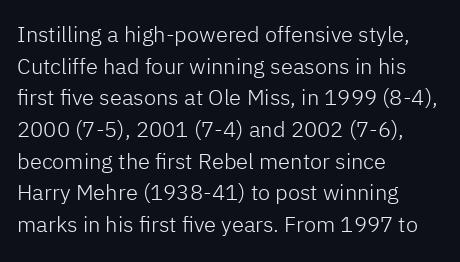
{"italic": "no", "bold": "no", "underline": "no", "align": "left", "line_spacing": "normal", "line_spacing_ratio": 1.44, "letter_spacing": "normal", "letter_spacing_em": 0.0, "glyph_px": 22}
